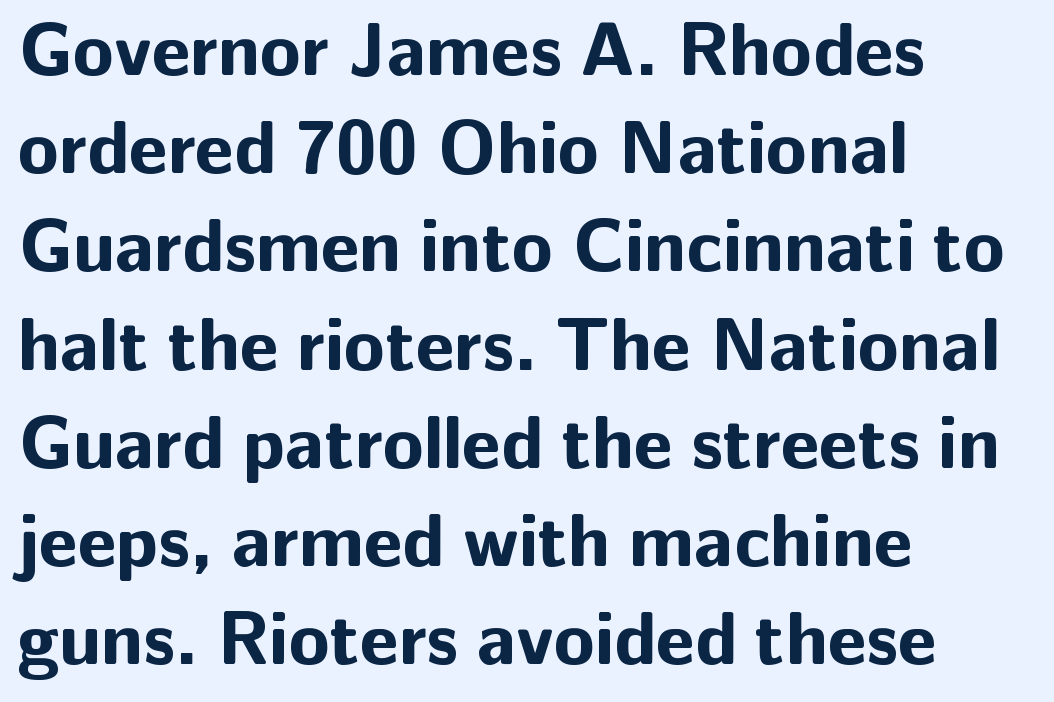
The image shows 75 px bold sans-serif type, upright; set left-aligned, normal line spacing (1.31x), normal letter spacing, not underlined; low stroke contrast and a medium x-height.
